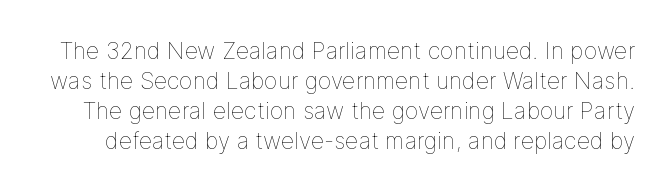
Q: Is the text bold? A: No.
Q: Is the text italic (slanted)? A: No, it is upright.
Q: Is the text underlined? A: No.
Q: Is the spacing between letters normal or unusually wide? A: Normal.
Q: Is the spacing between lines tight, normal or loose? A: Normal.
